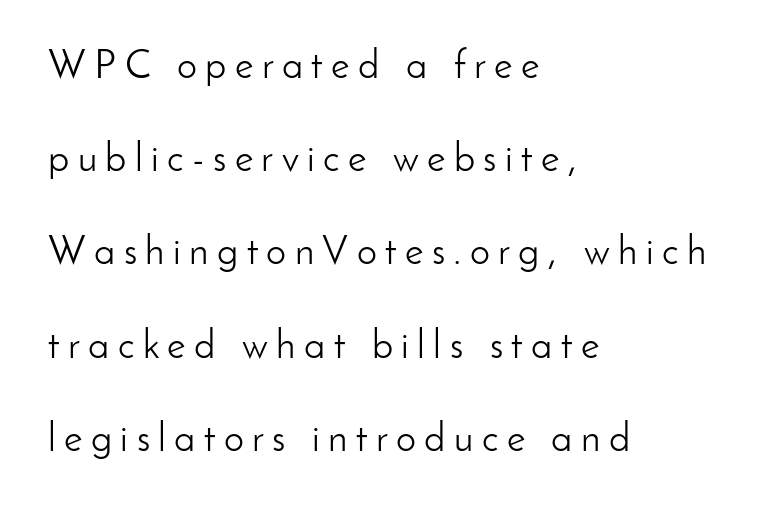
Q: Is the text bold? A: No.
Q: Is the text italic (slanted)? A: No, it is upright.
Q: Is the typeface a serif or a sans-serif typeface? A: Sans-serif.
Q: Is the text underlined? A: No.
Q: How is the paragraph aligned? A: Left-aligned.
Q: Is the spacing between letters normal or unusually wide? A: Unusually wide.
Q: Is the spacing between lines tight, normal or loose? A: Loose.
Q: Width (condensed, normal, or wide)? A: Normal.
Q: Stroke contrast? A: Low.
Q: x-height? A: Small.
Q: Monospaced? A: No.
